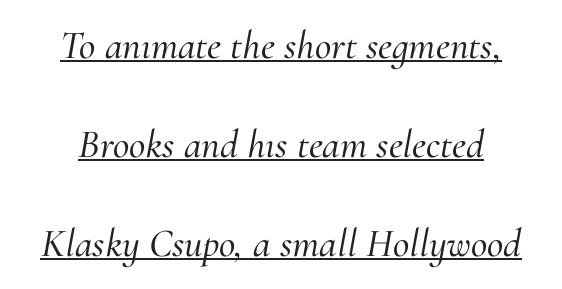
Letter spacing: default. Regarding serifs, this sample has them. Glance below the letters and you will spot a drawn line. The rendering positions every line midway between the sides. Yep, that's italic — everything's leaning. Whoever set this chose breathing room over compactness in the vertical rhythm.
